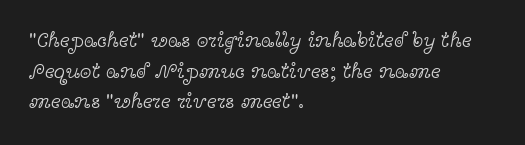
Q: Is the text bold? A: No.
Q: Is the text italic (slanted)? A: Yes.
Q: Is the text underlined? A: No.
Q: How is the paragraph aligned? A: Left-aligned.
Q: Is the spacing between letters normal or unusually wide? A: Normal.
Q: Is the spacing between lines tight, normal or loose? A: Normal.
